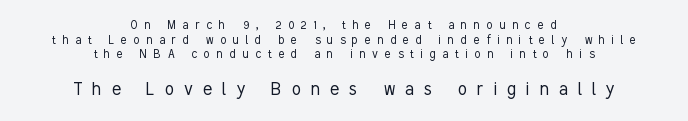
Tracking value appears strongly positive — letters spread wide. Do the letters lean? They stand straight. Visually the block forms a symmetrical silhouette, jagged on both flanks. The second block has been scaled up relative to the first. Descender tails drop into unmarked territory. A typesetter would call this leading minimal, almost set solid.
